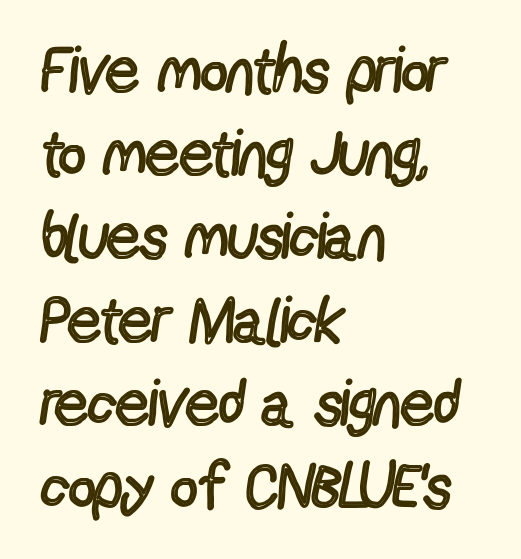
Q: Is the text bold? A: No.
Q: Is the typeface a serif or a sans-serif typeface? A: Sans-serif.
Q: Is the text underlined? A: No.
Q: How is the paragraph aligned? A: Left-aligned.
Q: Is the spacing between letters normal or unusually wide? A: Normal.
Q: Is the spacing between lines tight, normal or loose? A: Normal.
Q: Width (condensed, normal, or wide)? A: Condensed.
Q: x-height? A: Medium.
Q: Monospaced? A: No.
